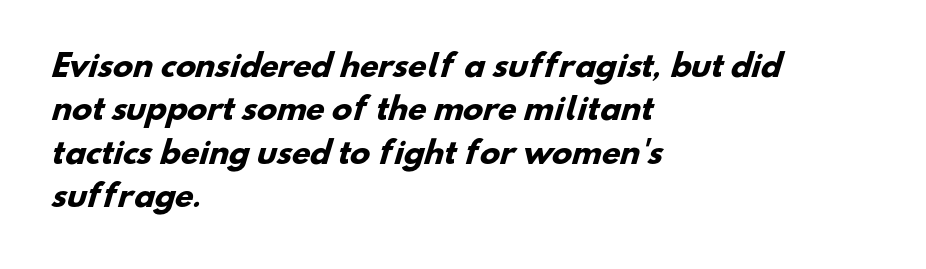
Layout note: lines flush left. The space between consecutive lines is moderate. Heft: maximum for text — a bold. Underlining? Definitely not there.
